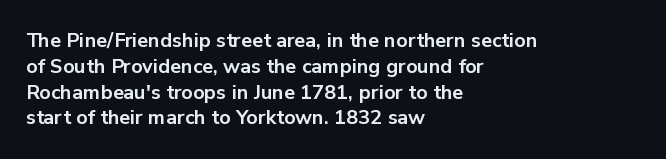
The image shows 20 px bold type, upright; set left-aligned, normal line spacing (1.29x), normal letter spacing, not underlined.
